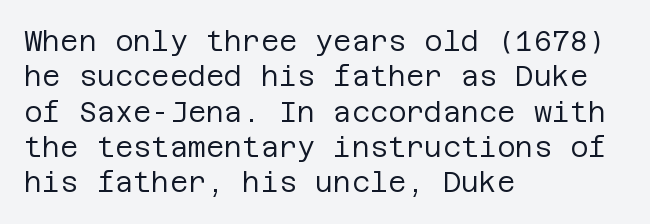
Q: Is the text bold? A: No.
Q: Is the text italic (slanted)? A: No, it is upright.
Q: Is the typeface a serif or a sans-serif typeface? A: Sans-serif.
Q: Is the text underlined? A: No.
Q: How is the paragraph aligned? A: Left-aligned.
Q: Is the spacing between letters normal or unusually wide? A: Normal.
Q: Is the spacing between lines tight, normal or loose? A: Normal.
Q: Width (condensed, normal, or wide)? A: Normal.
Q: Stroke contrast? A: Low.
Q: x-height? A: Large.
